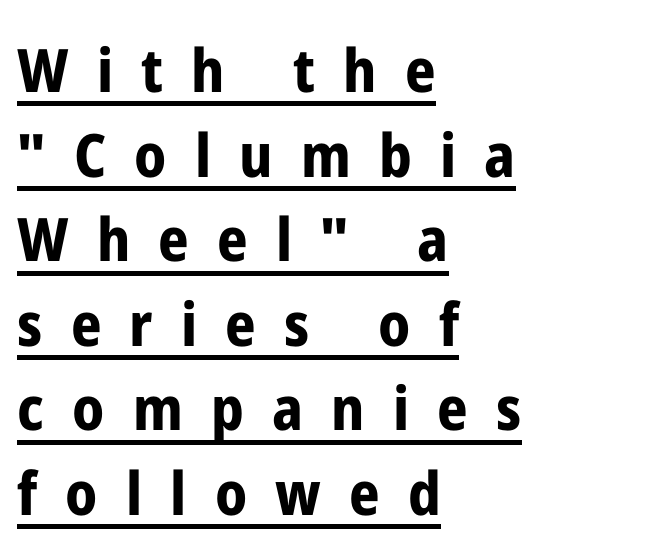
Line spacing here is normal. The rendering inserts visible extra space after every character. The lettering stays uniformly vertical, giving the passage a roman look. Every letter is thick-stroked: bold, no question. The face used here is a sans, in the tradition of grotesques and geometrics. Left-aligned paragraph, ragged on the right.
